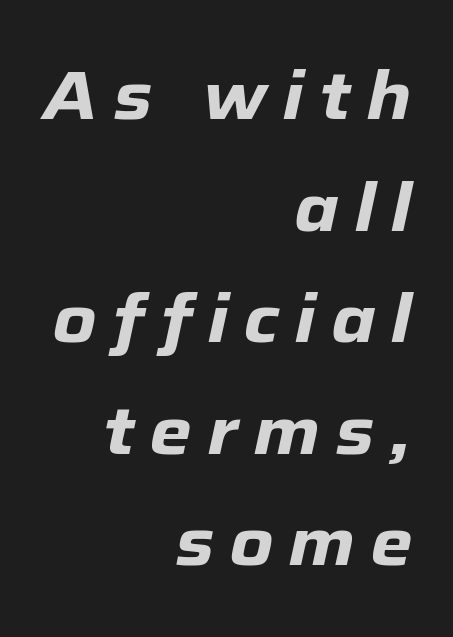
The image shows 68 px heavy type, italic (leaning right); set right-aligned, normal line spacing (1.64x), unusually wide letter spacing (+0.22 em), not underlined; low stroke contrast and a medium x-height.
